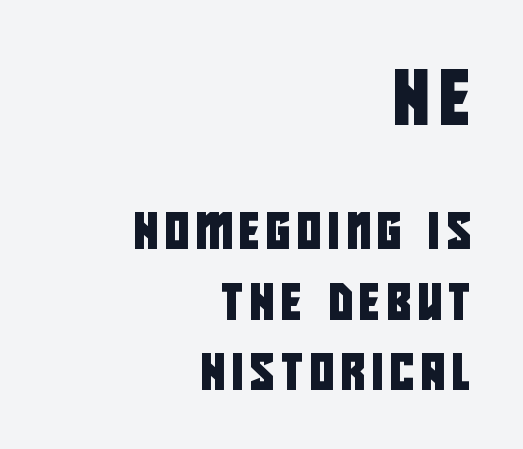
{"serif": "no", "width": "condensed", "stroke_contrast": "low", "x_height": "large", "monospaced": "no", "underline": "no", "align": "right", "line_spacing": "loose", "line_spacing_ratio": 1.95, "letter_spacing": "wide", "letter_spacing_em": 0.21, "larger_block": "first", "size_ratio": 1.5, "glyph_px": 54}
